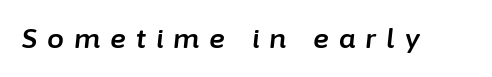
{"italic": "yes", "lean": "right", "slant_degrees": 6, "underline": "no", "letter_spacing": "wide", "letter_spacing_em": 0.37, "glyph_px": 27}
